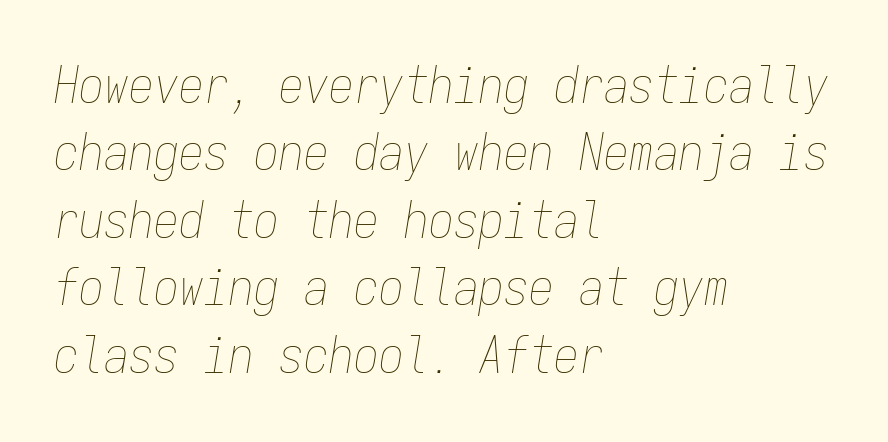
Students, observe: this is what conventionally led text looks like. Compared with a centered layout, this one pins lines to the left instead. There is no visible air inserted between adjacent glyphs. This sample has the even, mechanical cadence of fixed-width lettering.
